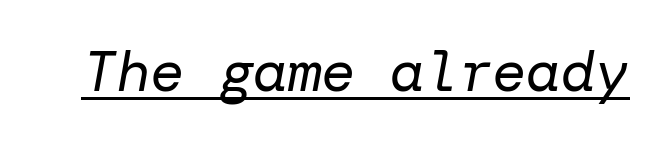
Heaviness? Minimal to ordinary, like unemphasized prose. The rendering applies a slant to the glyphs. This rendering features underlined lettering. You could call the tracking neutral — neither tight nor loose.
